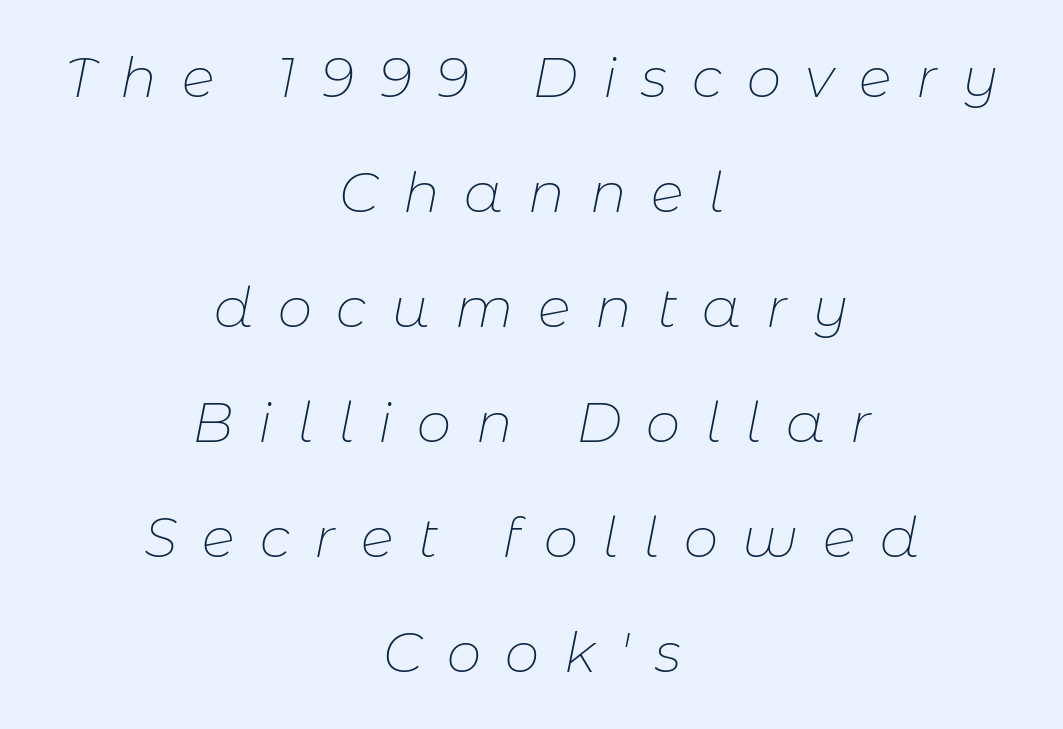
Q: Is the text bold? A: No.
Q: Is the text italic (slanted)? A: Yes, it leans right by about 11 degrees.
Q: Is the text underlined? A: No.
Q: How is the paragraph aligned? A: Centered.
Q: Is the spacing between letters normal or unusually wide? A: Unusually wide.
Q: Is the spacing between lines tight, normal or loose? A: Loose.
Q: Width (condensed, normal, or wide)? A: Normal.
Q: Stroke contrast? A: Low.
Q: x-height? A: Medium.
Q: Monospaced? A: No.
